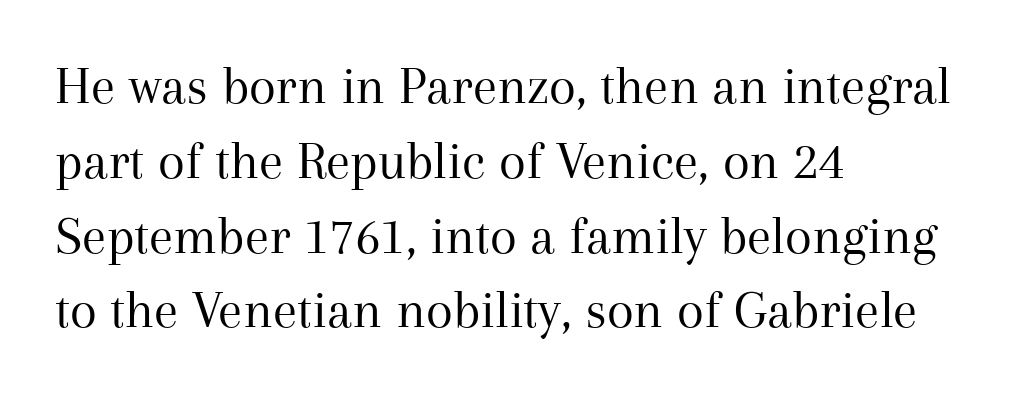
Interline gaps are of average width in this sample. Proportional: the letters do not fall into vertical columns. Letter spacing: default. The face used here is seriffed, in the tradition of book romans.
